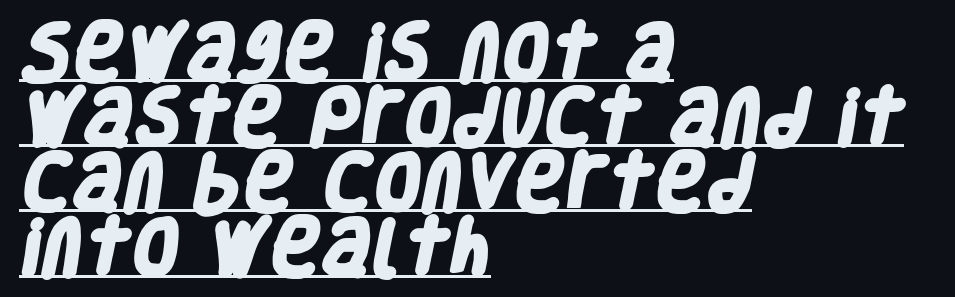
Q: Is the text bold? A: Yes.
Q: Is the typeface a serif or a sans-serif typeface? A: Sans-serif.
Q: Is the text underlined? A: Yes.
Q: How is the paragraph aligned? A: Left-aligned.
Q: Is the spacing between letters normal or unusually wide? A: Normal.
Q: Is the spacing between lines tight, normal or loose? A: Tight.
Q: Width (condensed, normal, or wide)? A: Condensed.
Q: Stroke contrast? A: Low.
Q: x-height? A: Large.
Q: Monospaced? A: No.
